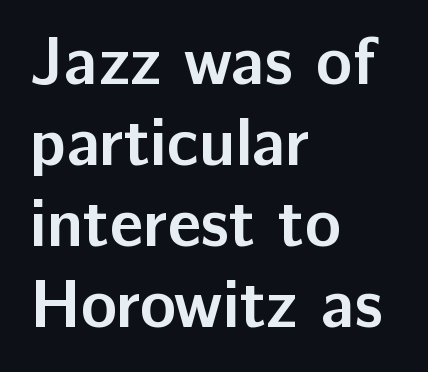
The image shows 67 px semibold sans-serif type, upright; set left-aligned, line spacing 1.21x, normal letter spacing, not underlined; low stroke contrast and a medium x-height.
